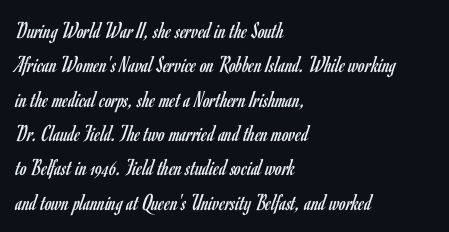
Q: Is the text bold? A: No.
Q: Is the text italic (slanted)? A: Yes.
Q: Is the text underlined? A: No.
Q: How is the paragraph aligned? A: Left-aligned.
Q: Is the spacing between letters normal or unusually wide? A: Normal.
Q: Is the spacing between lines tight, normal or loose? A: Normal.
